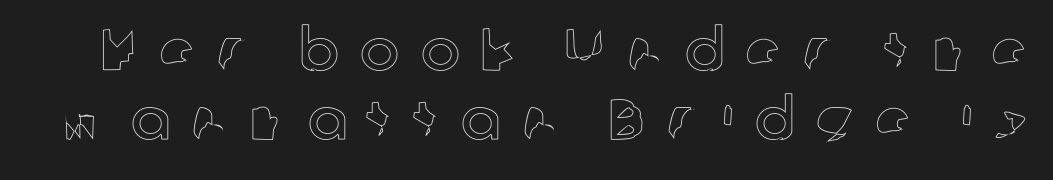
In terms of letterspacing, this is a distinctly airy, spread setting. Each letter keeps its own natural width here, so spacing adapts to shape. Any mark beneath the type? The region is blank. A typesetter would mark this as roman, not italic.
